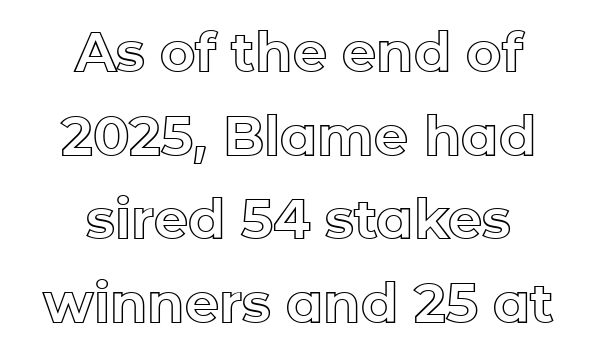
The lines in this sample share a center point and differ in where they start and stop. The space between consecutive lines is moderate. Rendered with straight, roman letterforms. Type without underlining.
